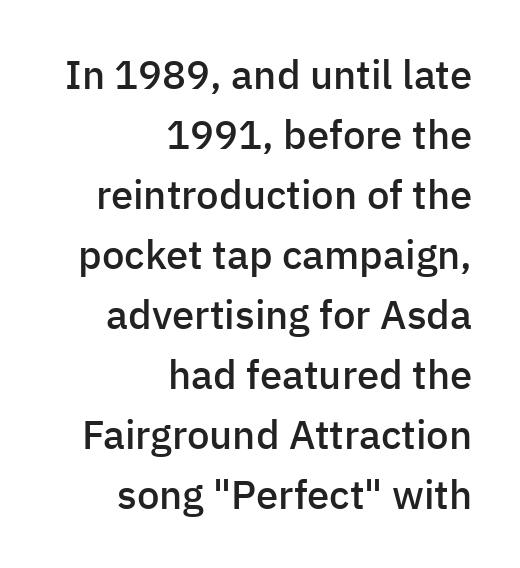
Note the varied advance widths — an 'i' is clearly narrower than an 'm'. The gaps between neighbouring characters are ordinary and unremarkable. The typeface chosen for these lines omits serifs. A typesetter would mark this as roman, not italic. Every row of glyphs terminates at an identical x-position on the right.
